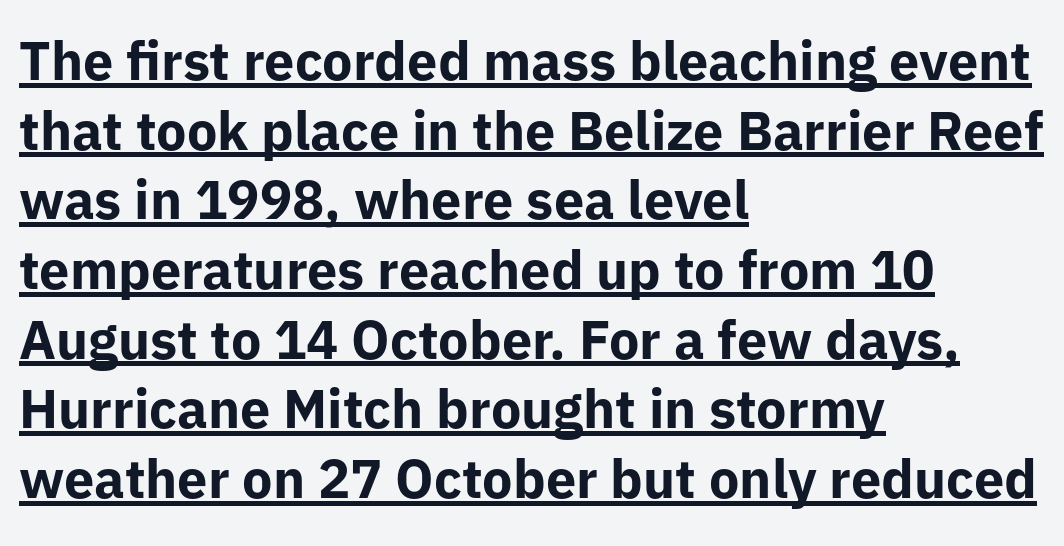
Q: Is the text bold? A: Yes.
Q: Is the text italic (slanted)? A: No, it is upright.
Q: Is the typeface a serif or a sans-serif typeface? A: Sans-serif.
Q: Is the text underlined? A: Yes.
Q: How is the paragraph aligned? A: Left-aligned.
Q: Is the spacing between letters normal or unusually wide? A: Normal.
Q: Is the spacing between lines tight, normal or loose? A: Normal.
Q: Width (condensed, normal, or wide)? A: Normal.
Q: Stroke contrast? A: Low.
Q: x-height? A: Medium.
Q: Monospaced? A: No.
